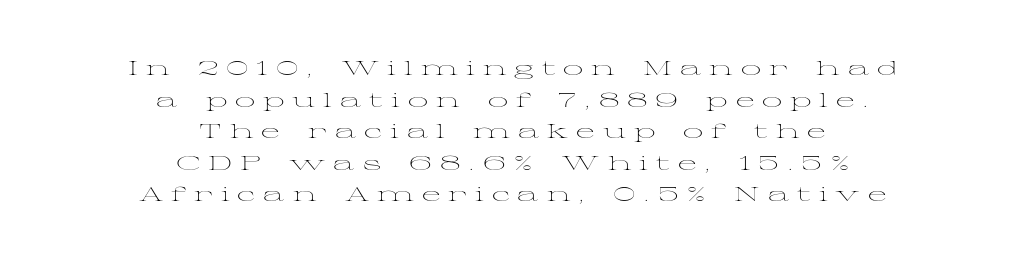
Q: Is the text bold? A: No.
Q: Is the text italic (slanted)? A: No, it is upright.
Q: Is the text underlined? A: No.
Q: How is the paragraph aligned? A: Centered.
Q: Is the spacing between letters normal or unusually wide? A: Unusually wide.
Q: Is the spacing between lines tight, normal or loose? A: Normal.
